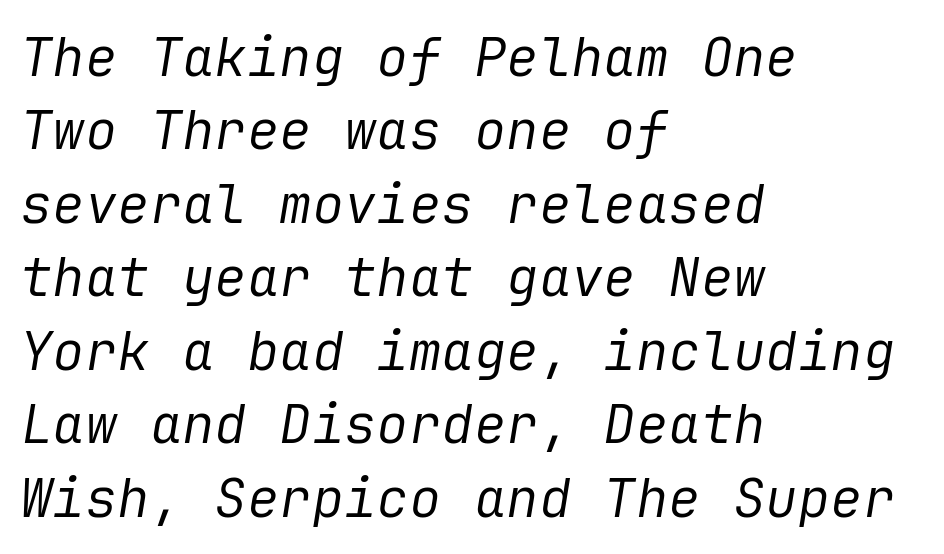
The image shows 54 px regular-weight type, italic (leaning right); set left-aligned, normal line spacing (1.36x), normal letter spacing, not underlined; low stroke contrast and a medium x-height.
